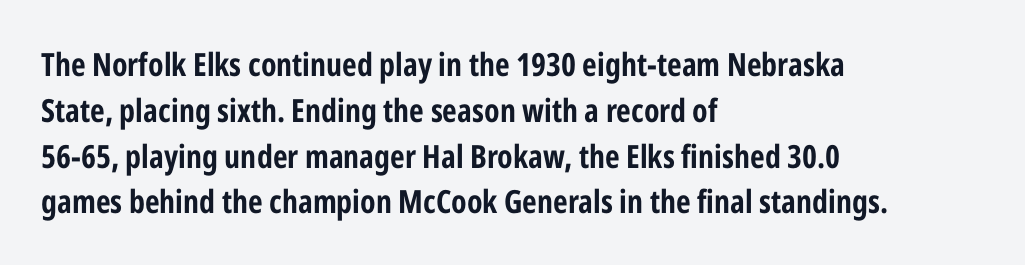
{"serif": "no", "italic": "no", "bold": "yes", "weight": "bold", "width": "condensed", "stroke_contrast": "low", "x_height": "medium", "monospaced": "no", "underline": "no", "align": "left", "line_spacing": "normal", "line_spacing_ratio": 1.43, "letter_spacing": "normal", "letter_spacing_em": 0.0, "glyph_px": 32}
